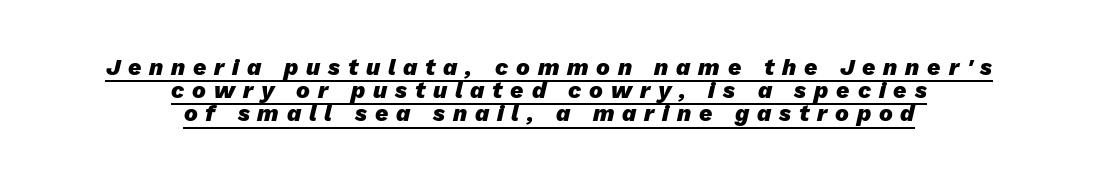
{"italic": "yes", "lean": "right", "slant_degrees": 13, "bold": "yes", "underline": "yes", "align": "center", "line_spacing": "tight", "line_spacing_ratio": 1.01, "letter_spacing": "wide", "letter_spacing_em": 0.34, "glyph_px": 23}
